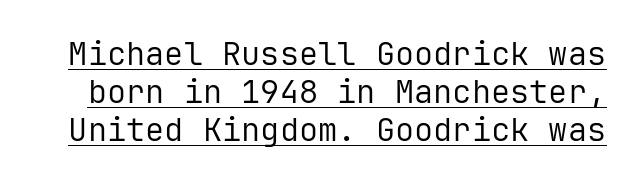
Stroke thickness stays within the range of a standard reading face or lighter. Each word holds together tightly as a unit, with standard inter-letter gaps. The rendering uses typewriter-style spacing with identical character cells. To sum up the face: it is a sans, with no serifs. Like a heading marked for emphasis, these lines bear an underscore.
